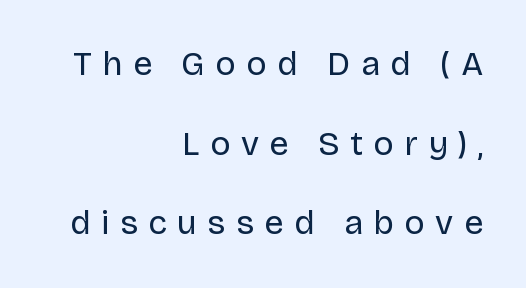
Q: Is the text bold? A: No.
Q: Is the text italic (slanted)? A: No, it is upright.
Q: Is the typeface a serif or a sans-serif typeface? A: Sans-serif.
Q: Is the text underlined? A: No.
Q: How is the paragraph aligned? A: Right-aligned.
Q: Is the spacing between letters normal or unusually wide? A: Unusually wide.
Q: Is the spacing between lines tight, normal or loose? A: Loose.
Q: Width (condensed, normal, or wide)? A: Normal.
Q: Stroke contrast? A: Low.
Q: x-height? A: Large.
Q: Monospaced? A: No.
